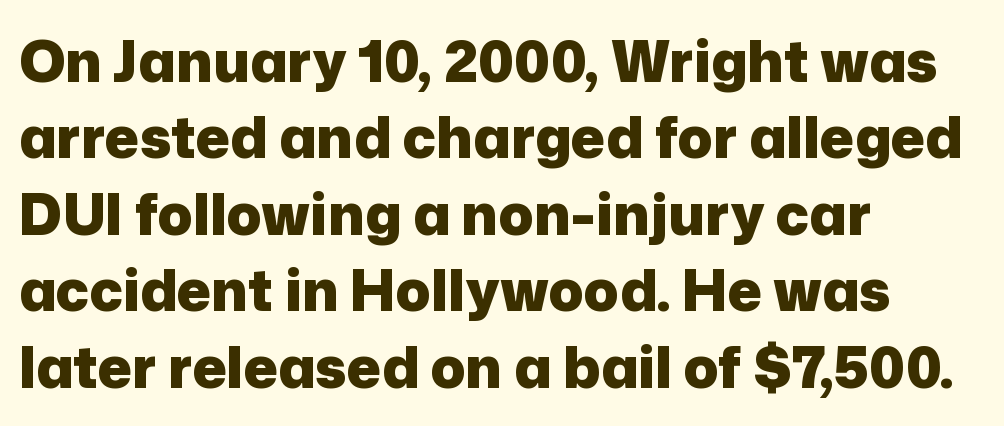
Bold? Absolutely — the strokes are thick and heavy. Rendered with straight, roman letterforms. Words float on clear page, feet unadorned. The rendering uses natural spacing where letterforms have individual widths. A typesetter would call this zero additional tracking.
